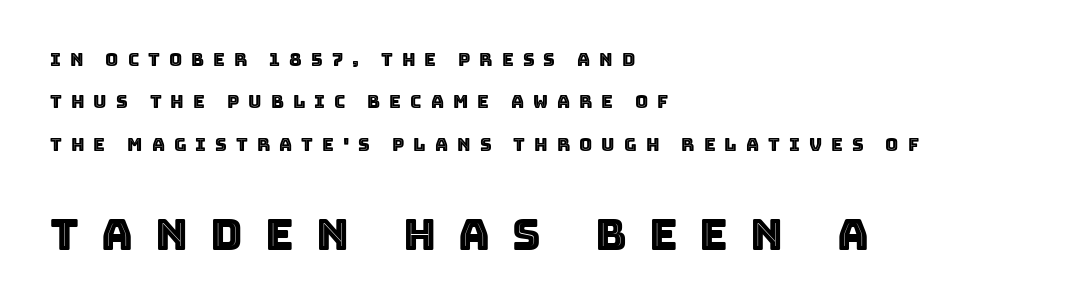
The lower block of text is set noticeably larger than the block above it. This is roman type, the default non-slanted kind. The lines are spread far apart with generous leading. Each letter keeps its own natural width here, so spacing adapts to shape.
